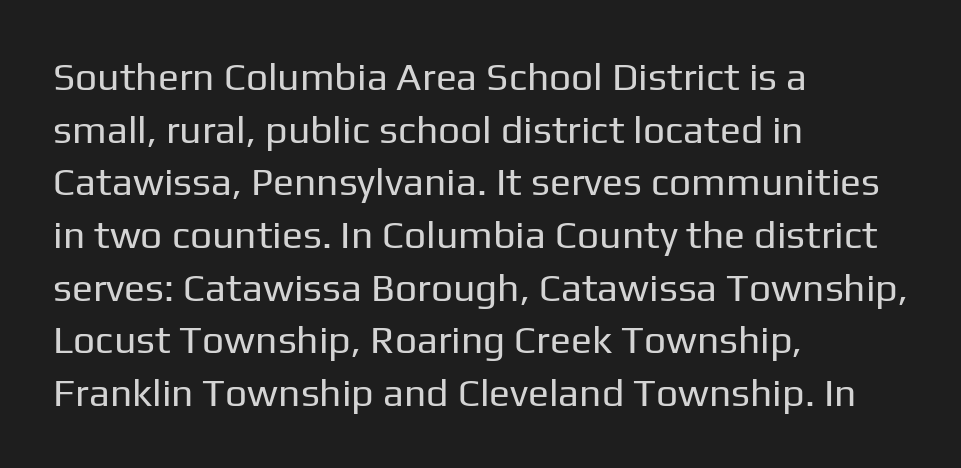
Q: Is the text bold? A: No.
Q: Is the text italic (slanted)? A: No, it is upright.
Q: Is the typeface a serif or a sans-serif typeface? A: Sans-serif.
Q: Is the text underlined? A: No.
Q: How is the paragraph aligned? A: Left-aligned.
Q: Is the spacing between letters normal or unusually wide? A: Normal.
Q: Is the spacing between lines tight, normal or loose? A: Normal.
Q: Width (condensed, normal, or wide)? A: Normal.
Q: Stroke contrast? A: Low.
Q: x-height? A: Medium.
Q: Monospaced? A: No.
